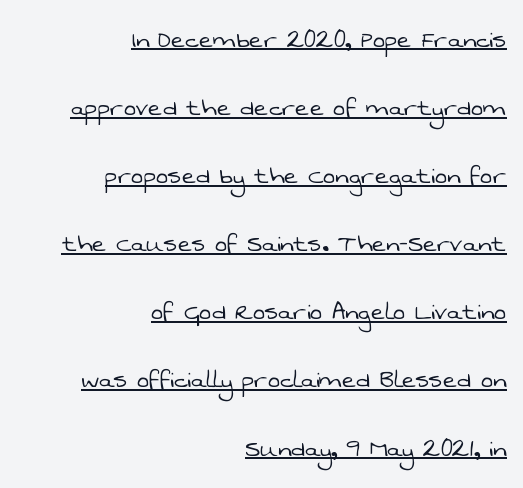
This sample has the flowing, uneven cadence of proportional lettering. Line ends are locked; line starts wander. Somebody hit Ctrl+U on this one — the words are underlined. Unlike a traditional serif, this face leaves its strokes unadorned. Is this a heavy cut? Hardly; it is regular or lighter.
